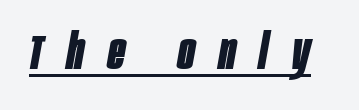
The image shows 50 px bold, condensed type, italic (leaning right); set unusually wide letter spacing (+0.48 em), underlined; low stroke contrast and a large x-height.
